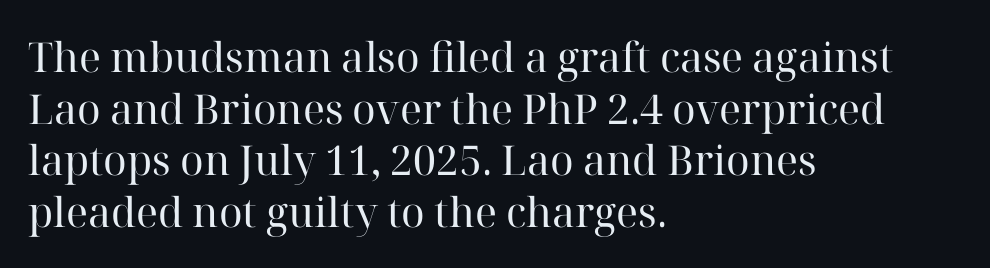
Q: Is the text bold? A: No.
Q: Is the text italic (slanted)? A: No, it is upright.
Q: Is the typeface a serif or a sans-serif typeface? A: Serif.
Q: Is the text underlined? A: No.
Q: How is the paragraph aligned? A: Left-aligned.
Q: Is the spacing between letters normal or unusually wide? A: Normal.
Q: Is the spacing between lines tight, normal or loose? A: Normal.
Q: Width (condensed, normal, or wide)? A: Normal.
Q: Stroke contrast? A: High.
Q: x-height? A: Medium.
Q: Monospaced? A: No.
